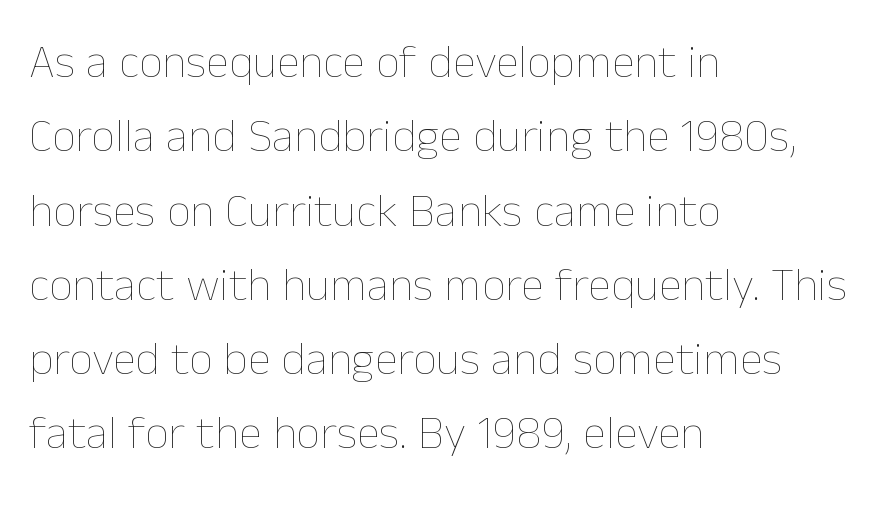
{"italic": "no", "bold": "no", "weight": "thin", "width": "normal", "stroke_contrast": "low", "x_height": "medium", "monospaced": "no", "underline": "no", "align": "left", "line_spacing": "normal", "line_spacing_ratio": 1.58, "letter_spacing": "normal", "letter_spacing_em": 0.0, "glyph_px": 47}
